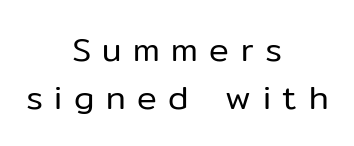
Each line is balanced around a shared central axis. The letters advance in unequal steps, a hallmark of proportional type. What stands out about the letter spacing? Its width — letters are far apart. Anything drawn beneath the words? Only blank space. On a weight scale, this lands at 450 or below. The rows are spaced the way most documents space them.
